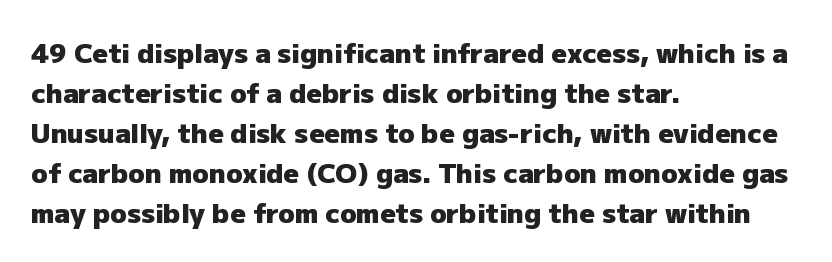
A student would call this left alignment; a typographer would say flush left, rag right. Lines of text with bare space underneath. Does the weight exceed regular? Yes, all the way to bold. Posture: vertical. The rows are spaced the way most documents space them. In terms of letterspacing, this is plain default setting.
